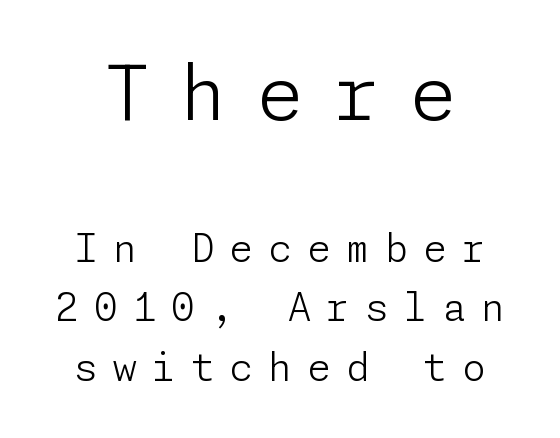
Compared with a typical body face, this is equally light or lighter still. Lines of text with bare space underneath. Check where the strokes stop: nothing finishes them off — pure sans. Compared with typical paragraphs, the rows here are spaced about the same. The tracking reads as deliberately expanded to a designer's eye.
